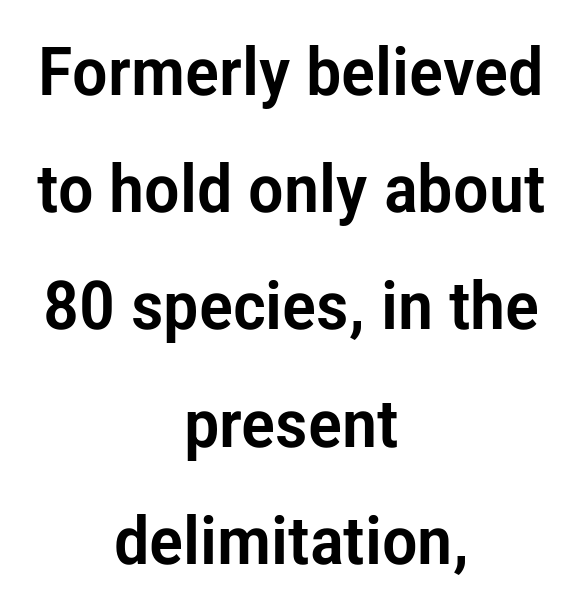
Q: Is the text italic (slanted)? A: No, it is upright.
Q: Is the typeface a serif or a sans-serif typeface? A: Sans-serif.
Q: Is the text underlined? A: No.
Q: How is the paragraph aligned? A: Centered.
Q: Is the spacing between letters normal or unusually wide? A: Normal.
Q: Width (condensed, normal, or wide)? A: Condensed.
Q: Stroke contrast? A: Low.
Q: x-height? A: Medium.
Q: Monospaced? A: No.
